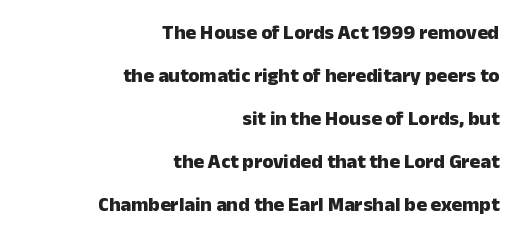
Q: Is the text bold? A: Yes.
Q: Is the text italic (slanted)? A: No, it is upright.
Q: Is the text underlined? A: No.
Q: How is the paragraph aligned? A: Right-aligned.
Q: Is the spacing between letters normal or unusually wide? A: Normal.
Q: Is the spacing between lines tight, normal or loose? A: Loose.
